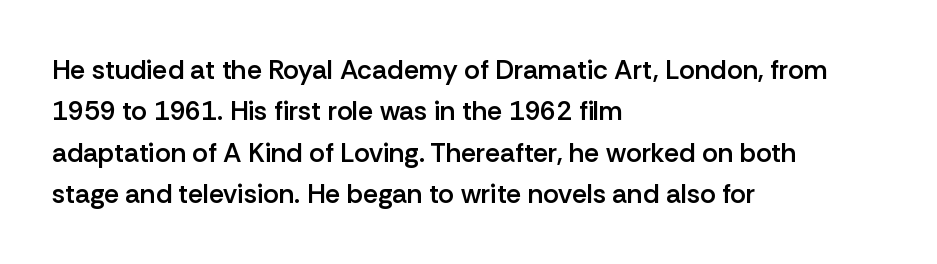
{"italic": "no", "bold": "semi", "underline": "no", "align": "left", "line_spacing": "normal", "line_spacing_ratio": 1.53, "letter_spacing": "normal", "letter_spacing_em": 0.0, "glyph_px": 27}
